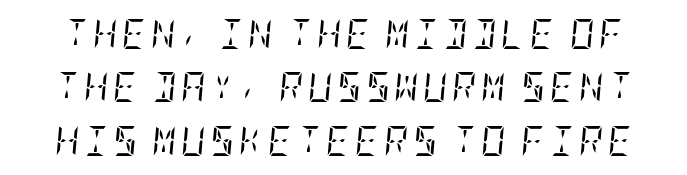
Examine the stroke ends and you'll spot serifs. The letters are slanted; this is an italic face. Descenders hang freely into open space. Each stroke keeps to a modest, everyday thickness or less.
